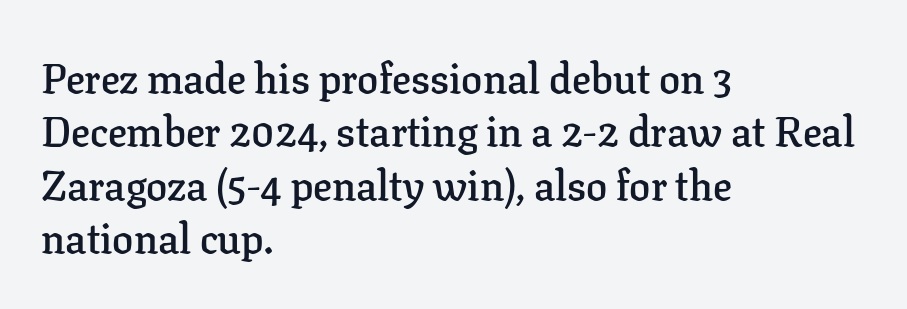
{"serif": "yes", "italic": "no", "bold": "semi", "weight": "semibold", "width": "normal", "stroke_contrast": "low", "x_height": "medium", "monospaced": "no", "underline": "no", "align": "left", "line_spacing": "normal", "line_spacing_ratio": 1.27, "letter_spacing": "normal", "letter_spacing_em": 0.0, "glyph_px": 42}
